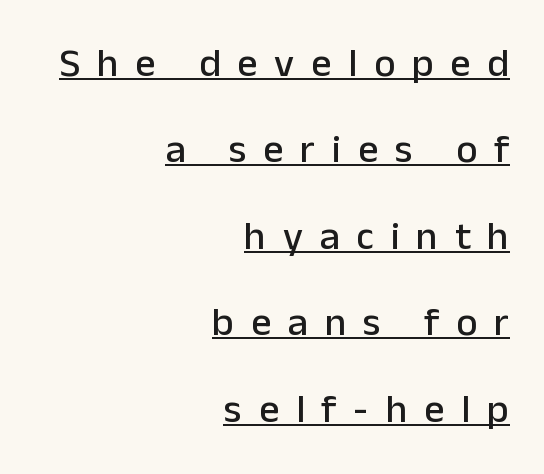
{"serif": "no", "italic": "no", "width": "normal", "stroke_contrast": "low", "x_height": "medium", "monospaced": "no", "underline": "yes", "align": "right", "line_spacing": "loose", "line_spacing_ratio": 2.16, "letter_spacing": "wide", "letter_spacing_em": 0.42, "glyph_px": 40}
